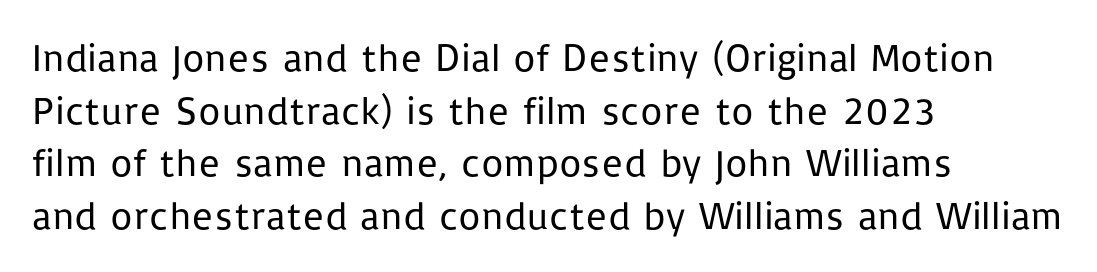
Q: Is the text bold? A: No.
Q: Is the text italic (slanted)? A: No, it is upright.
Q: Is the typeface a serif or a sans-serif typeface? A: Sans-serif.
Q: Is the text underlined? A: No.
Q: How is the paragraph aligned? A: Left-aligned.
Q: Is the spacing between letters normal or unusually wide? A: Normal.
Q: Is the spacing between lines tight, normal or loose? A: Normal.
Q: Width (condensed, normal, or wide)? A: Normal.
Q: Stroke contrast? A: Low.
Q: x-height? A: Medium.
Q: Monospaced? A: No.
